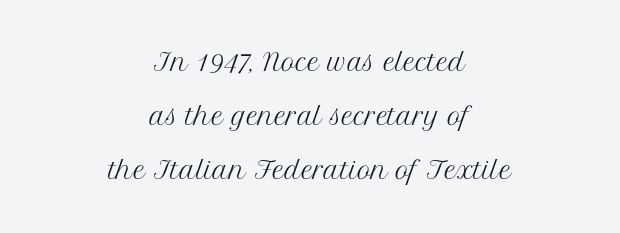
Caption: standard tracking, unaltered. Leading: increased. In CSS terms this would be text-align: center. Check under the words: just untouched page. Unbolded letterforms with no extra heft.
